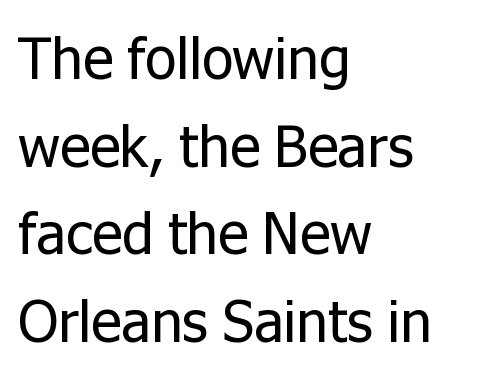
The image shows 58 px regular-weight sans-serif type, upright; set left-aligned, normal line spacing (1.51x), normal letter spacing, not underlined; low stroke contrast and a medium x-height.
